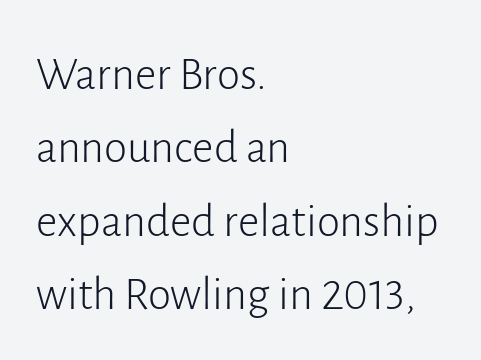
{"serif": "no", "italic": "no", "bold": "no", "weight": "light", "width": "normal", "stroke_contrast": "low", "x_height": "medium", "monospaced": "no", "underline": "no", "align": "left", "line_spacing": "normal", "line_spacing_ratio": 1.56, "letter_spacing": "normal", "letter_spacing_em": 0.0, "glyph_px": 47}
